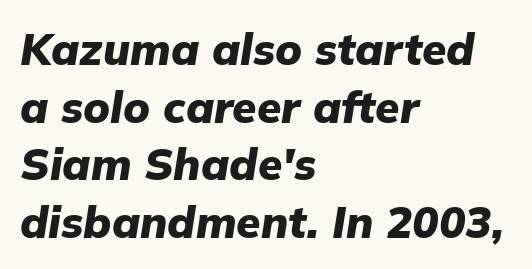
Q: Is the text bold? A: Yes.
Q: Is the text italic (slanted)? A: Yes, it leans right by about 9 degrees.
Q: Is the text underlined? A: No.
Q: How is the paragraph aligned? A: Left-aligned.
Q: Is the spacing between letters normal or unusually wide? A: Normal.
Q: Is the spacing between lines tight, normal or loose? A: Normal.
Q: Width (condensed, normal, or wide)? A: Normal.
Q: Stroke contrast? A: Low.
Q: x-height? A: Medium.
Q: Monospaced? A: No.
